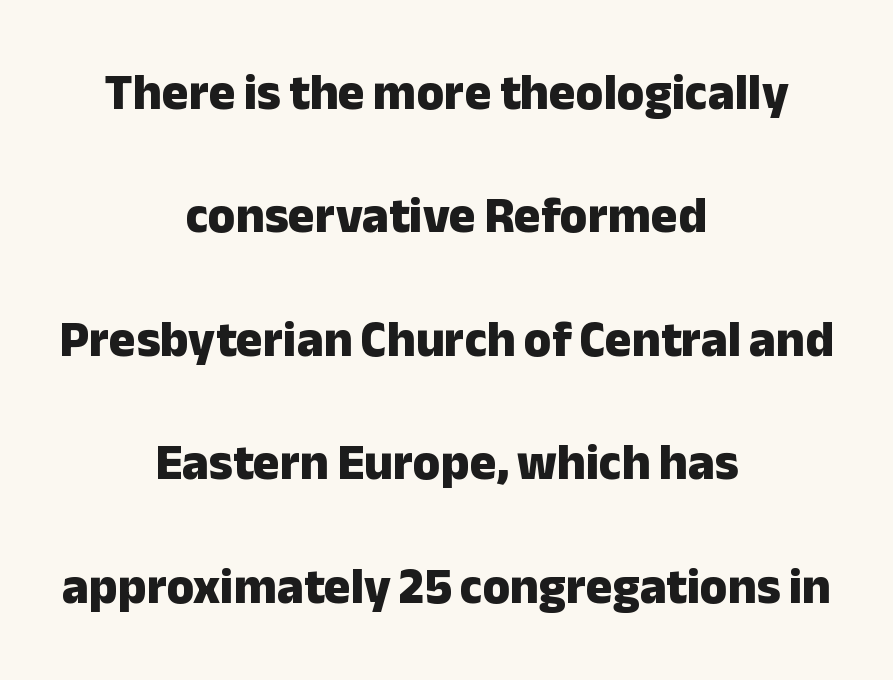
Unmarked baselines from the first word to the last. Upright lettering throughout. There is no visible air inserted between adjacent glyphs. The sample has been set heavy, in full bold. Vertically, the passage feels expansive, rows floating well apart.
